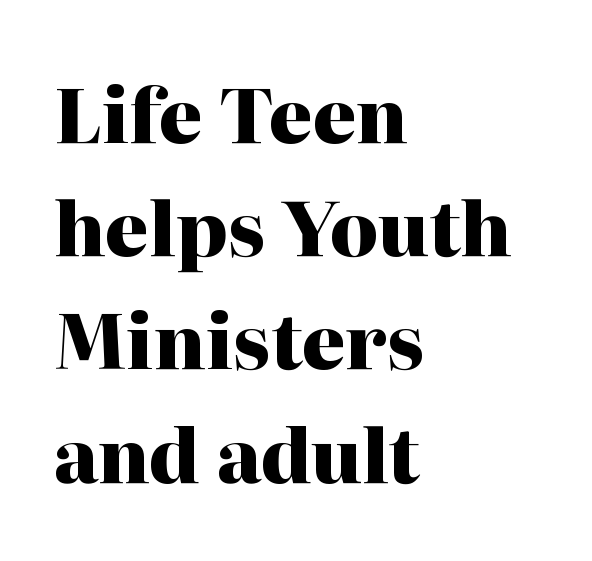
Words float on clear page, feet unadorned. The paragraph has a hard left edge and a soft right edge. Between one letter and the next there's only the usual sliver of space. Summary of vertical rhythm: regular, with standard interline spacing. Note the varied advance widths — an 'i' is clearly narrower than an 'm'.
